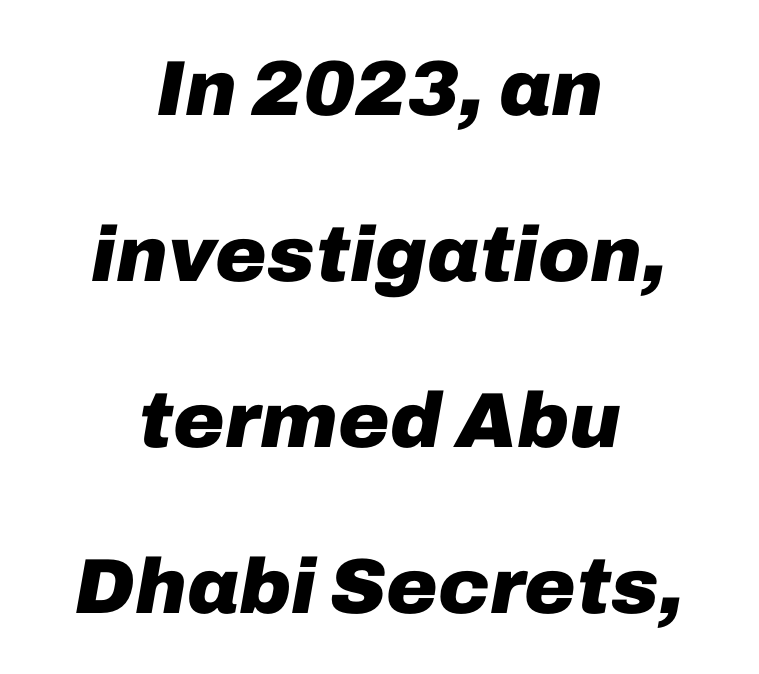
The image shows 78 px heavy type, italic (leaning right); set centered, loose line spacing (2.13x), normal letter spacing, not underlined; low stroke contrast and a medium x-height.
